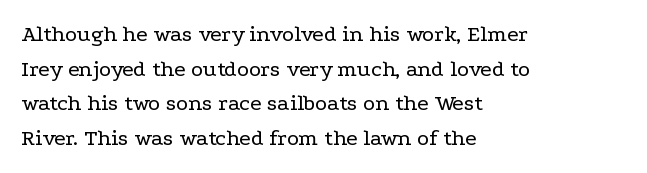
Vertical strokes here are truly vertical. Is the block centered? No — it sits flush against the left margin. Standard letterfit; no display-style spreading of the glyphs. This is not heavy type; no bold has been used.
